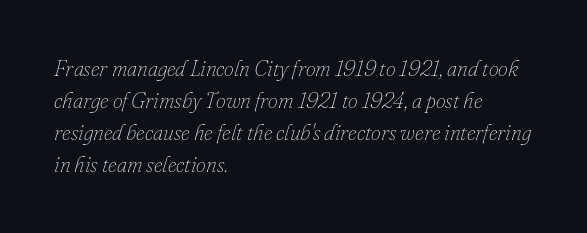
Observe the lean: these are italic letterforms. The baseline area is clear. The typeface has the unassuming heft of standard copy or less. Vertical spacing — default.
